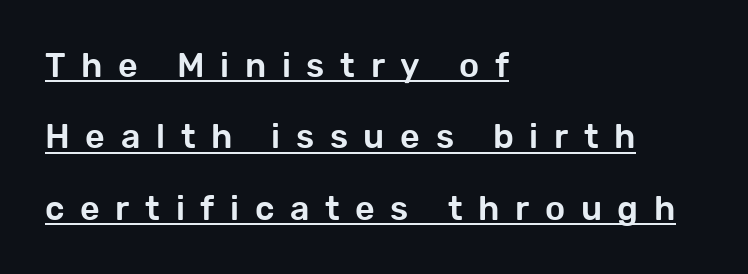
The image shows 34 px sans-serif type, upright; set left-aligned, loose line spacing (2.1x), unusually wide letter spacing (+0.46 em), underlined; low stroke contrast and a medium x-height.
